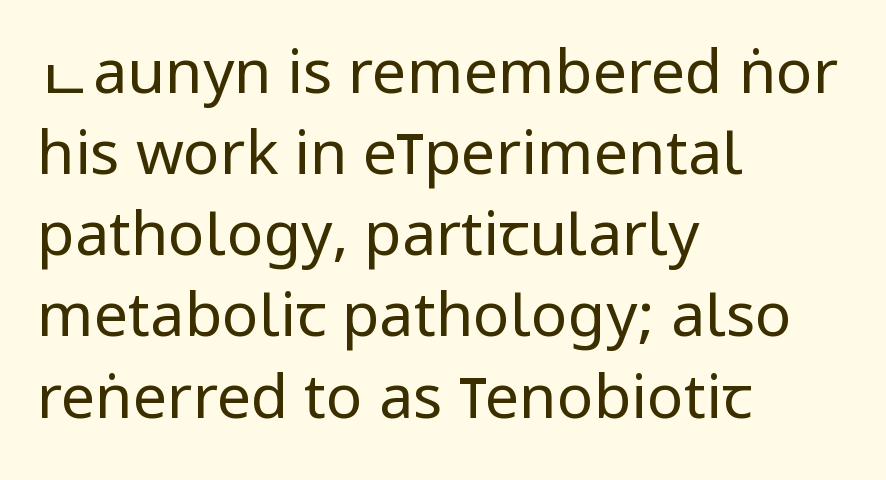
There is no visible air inserted between adjacent glyphs. I'd call this a sans setting — the letters go barefoot. All the whitespace from short lines collects on the right. These lines were composed using upright roman letters.
